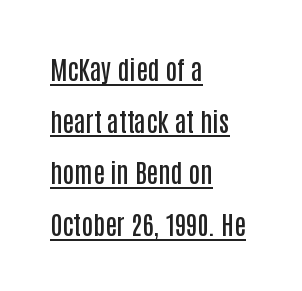
{"italic": "no", "bold": "semi", "underline": "yes", "align": "left", "line_spacing": "loose", "line_spacing_ratio": 1.99, "letter_spacing": "normal", "letter_spacing_em": 0.0, "glyph_px": 26}
